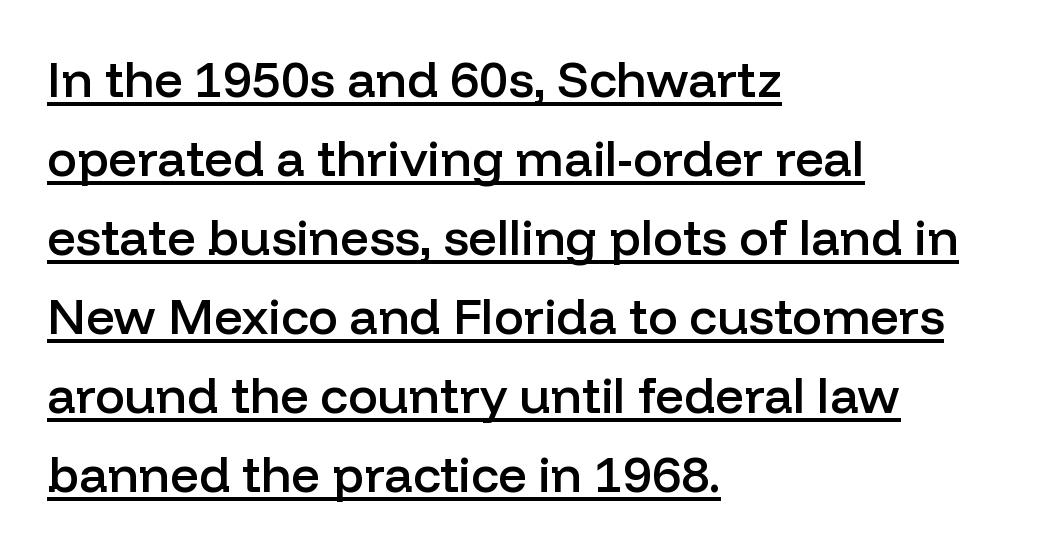
Q: Is the text bold? A: Semi-bold.
Q: Is the text italic (slanted)? A: No, it is upright.
Q: Is the typeface a serif or a sans-serif typeface? A: Sans-serif.
Q: Is the text underlined? A: Yes.
Q: How is the paragraph aligned? A: Left-aligned.
Q: Is the spacing between letters normal or unusually wide? A: Normal.
Q: Is the spacing between lines tight, normal or loose? A: Normal.
Q: Width (condensed, normal, or wide)? A: Normal.
Q: Stroke contrast? A: Low.
Q: x-height? A: Medium.
Q: Monospaced? A: No.
